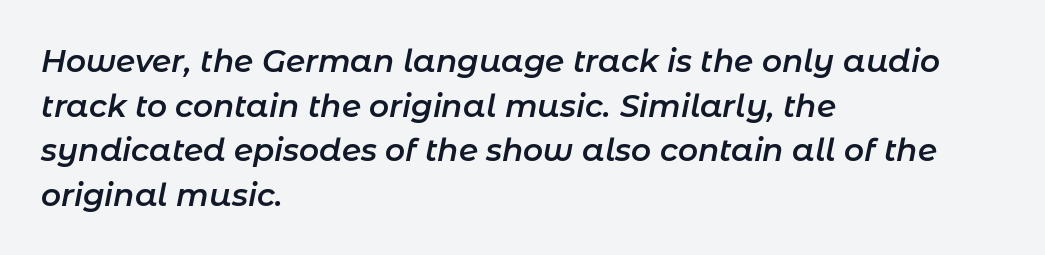
{"italic": "yes", "lean": "right", "slant_degrees": 11, "bold": "semi", "weight": "semibold", "width": "normal", "stroke_contrast": "low", "x_height": "medium", "monospaced": "no", "underline": "no", "align": "left", "line_spacing": "normal", "line_spacing_ratio": 1.44, "letter_spacing": "normal", "letter_spacing_em": 0.0, "glyph_px": 31}
